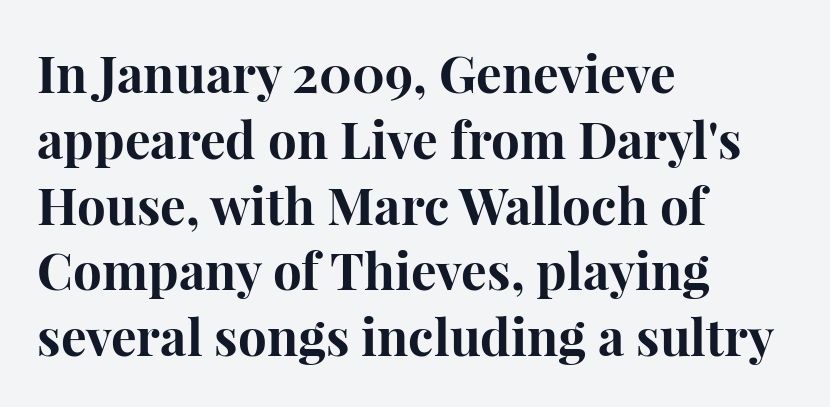
Q: Is the text bold? A: Yes.
Q: Is the text italic (slanted)? A: No, it is upright.
Q: Is the typeface a serif or a sans-serif typeface? A: Serif.
Q: Is the text underlined? A: No.
Q: How is the paragraph aligned? A: Left-aligned.
Q: Is the spacing between letters normal or unusually wide? A: Normal.
Q: Is the spacing between lines tight, normal or loose? A: Normal.
Q: Width (condensed, normal, or wide)? A: Normal.
Q: Stroke contrast? A: High.
Q: x-height? A: Medium.
Q: Monospaced? A: No.
